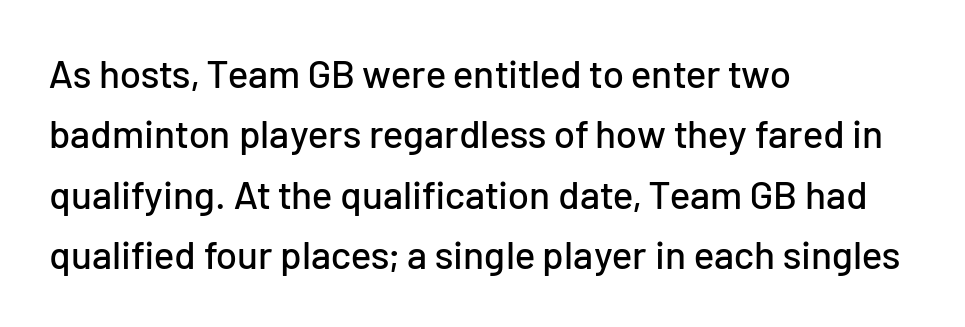
In terms of letterform style, serifs are entirely absent. Regular leading. The string is rendered with underlining switched off. Does the lettering tilt? It doesn't — this is upright. This rendering uses left alignment, leaving the right contour irregular. Proportional: the letters do not fall into vertical columns.
